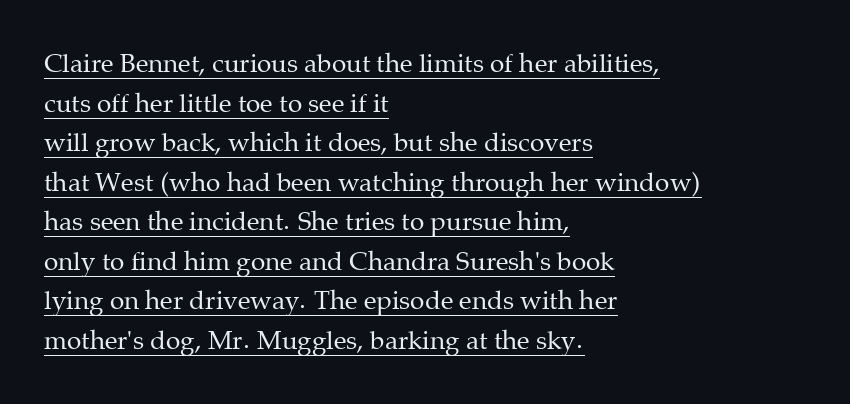
{"italic": "no", "bold": "no", "underline": "yes", "align": "left", "line_spacing": "normal", "line_spacing_ratio": 1.52, "letter_spacing": "normal", "letter_spacing_em": 0.0, "glyph_px": 26}
